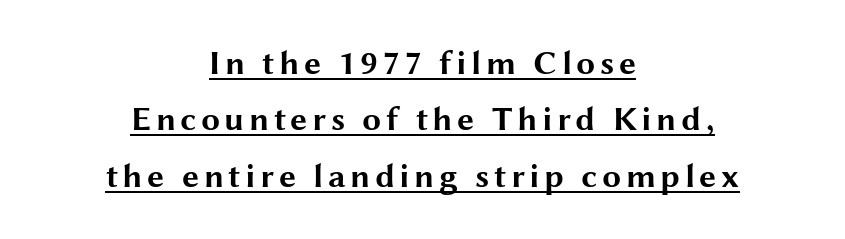
The image shows 34 px bold, wide sans-serif type, upright; set centered, normal line spacing (1.66x), underlined; medium stroke contrast and a medium x-height.
